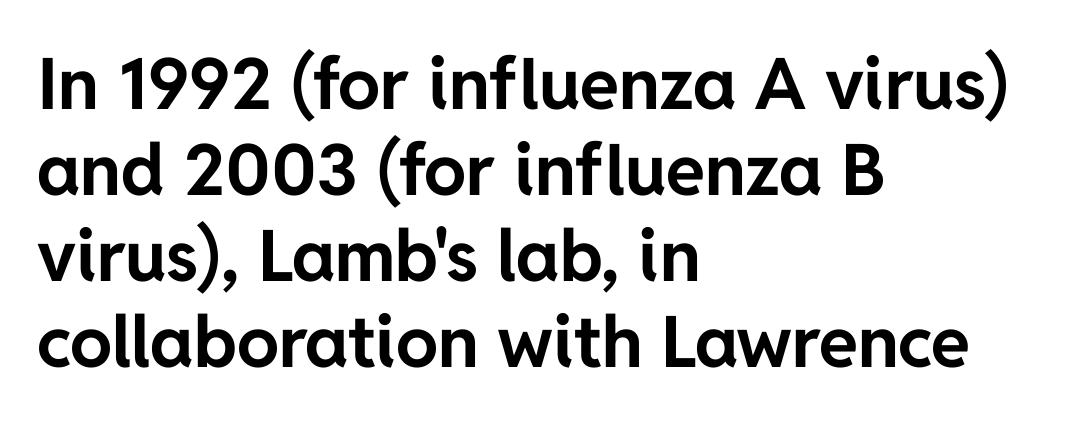
The image shows 71 px bold sans-serif type, upright; set left-aligned, line spacing 1.21x, normal letter spacing, not underlined; low stroke contrast and a medium x-height.
